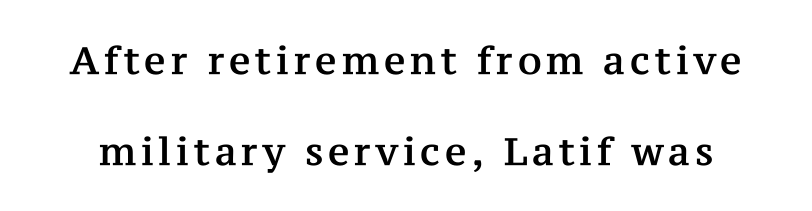
Do the characters align in a grid? No, the font is proportional. A great deal of white space separates one row of letters from the next. Note: serifs present on the glyphs. Any mark beneath the type? The region is blank. Posture: straight, roman, zero tilt.
